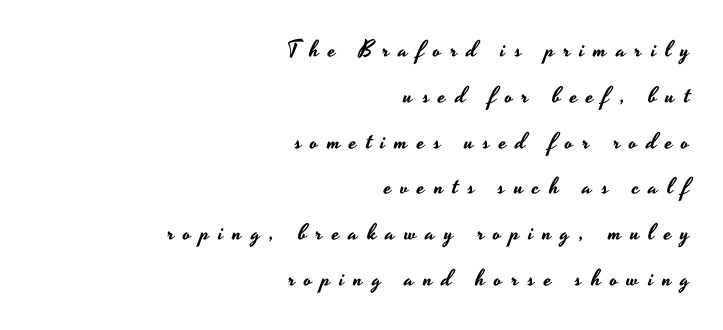
Q: Is the text italic (slanted)? A: Yes.
Q: Is the text underlined? A: No.
Q: How is the paragraph aligned? A: Right-aligned.
Q: Is the spacing between letters normal or unusually wide? A: Unusually wide.
Q: Is the spacing between lines tight, normal or loose? A: Loose.
